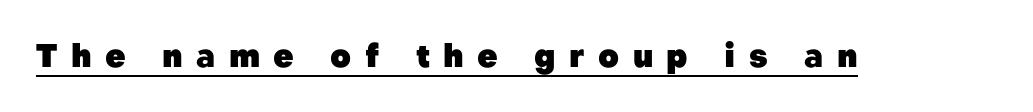
Compared with typical body copy, the letter spacing here is much looser. The glyphs are accompanied by a horizontal stroke just below them. You could not count columns in this text — the font is proportionally spaced. What kind of face is this? One without serifs — a sans. What weight is shown? A full bold with thick strokes.
